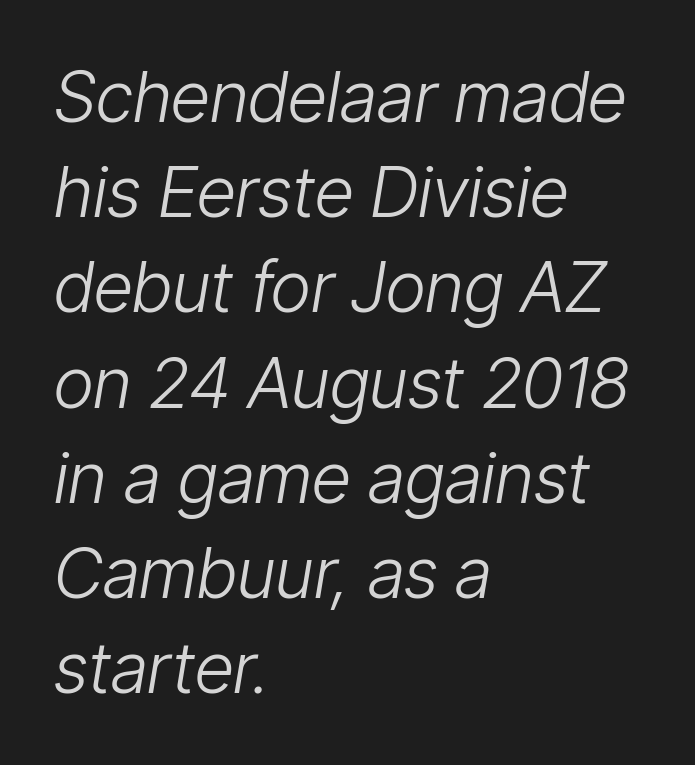
The glyphs look as if they've been sheared to an angle. Vertical spacing — default. Letters rest on an invisible, unmarked baseline. The setting favours the left margin, as ordinary paragraphs usually do.
